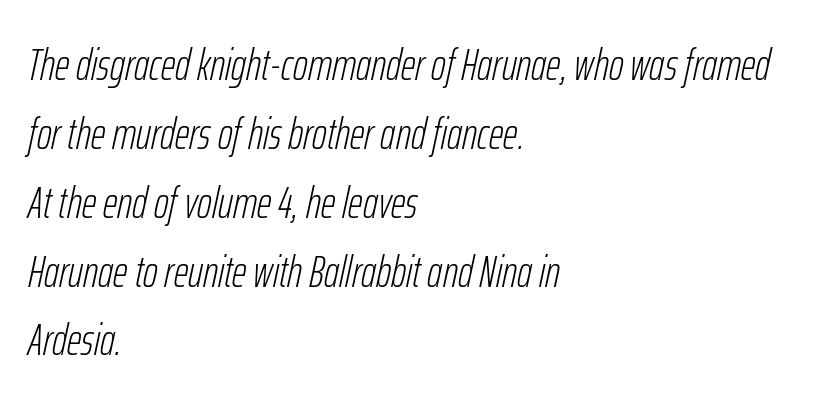
Rows of type keep a routine distance in the vertical direction. Looks like regular typesetting: each glyph gets only the width it needs. Every character sits at an angle, as italics do. The letterforms sit at book weight or below. There is no visible air inserted between adjacent glyphs. The gap between lines stays unmarked.
